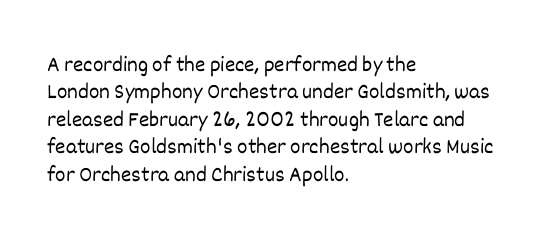
The image shows 22 px text type, upright; set left-aligned, normal line spacing (1.25x), normal letter spacing, not underlined.
